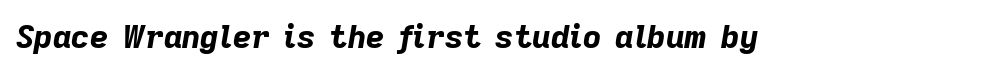
The letters are slanted; this is an italic face. No extra tracking has been applied to these lines. The baseline area is clear. As a designer I'd log this as weight 700, bold.
